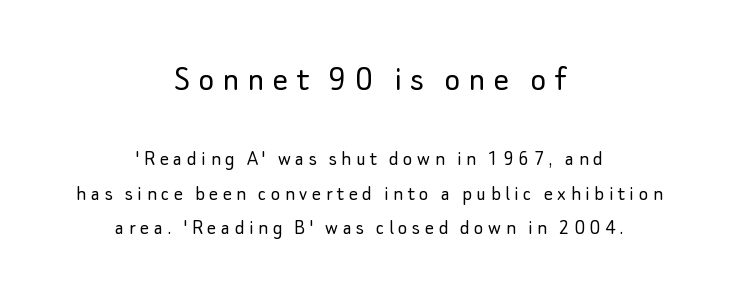
{"serif": "no", "italic": "no", "bold": "no", "weight": "light", "width": "normal", "stroke_contrast": "low", "x_height": "small", "monospaced": "no", "underline": "no", "align": "center", "line_spacing": "normal", "line_spacing_ratio": 1.57, "letter_spacing": "wide", "letter_spacing_em": 0.21, "larger_block": "first", "size_ratio": 1.73, "glyph_px": 38}
